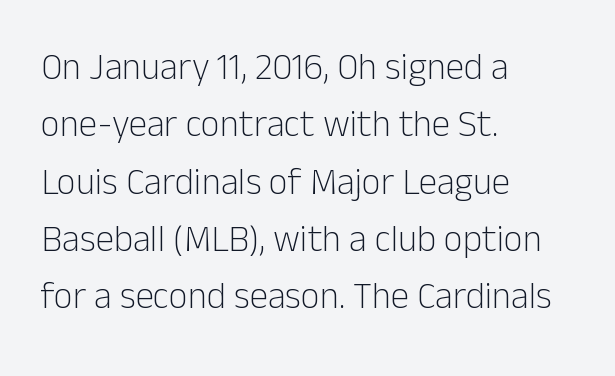
The image shows 37 px light sans-serif type, upright; set left-aligned, normal line spacing (1.55x), normal letter spacing, not underlined; low stroke contrast and a medium x-height.
